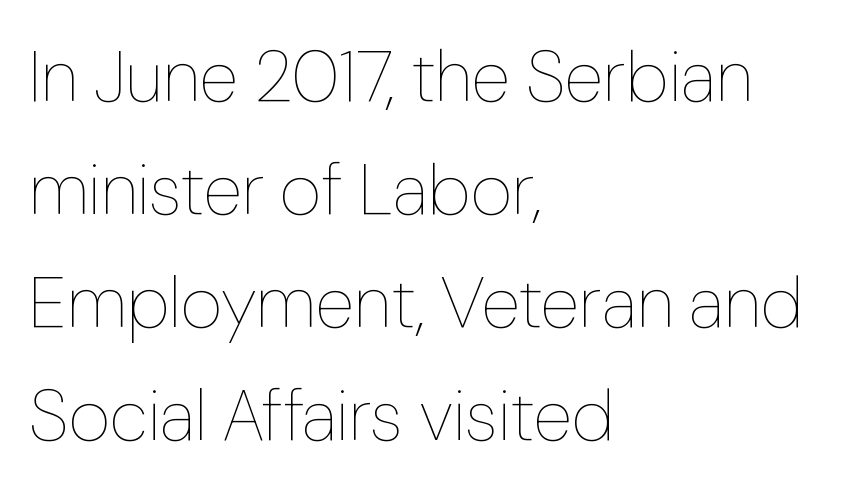
Q: Is the text bold? A: No.
Q: Is the text italic (slanted)? A: No, it is upright.
Q: Is the text underlined? A: No.
Q: How is the paragraph aligned? A: Left-aligned.
Q: Is the spacing between letters normal or unusually wide? A: Normal.
Q: Is the spacing between lines tight, normal or loose? A: Normal.
Q: Width (condensed, normal, or wide)? A: Normal.
Q: Stroke contrast? A: Low.
Q: x-height? A: Medium.
Q: Monospaced? A: No.
